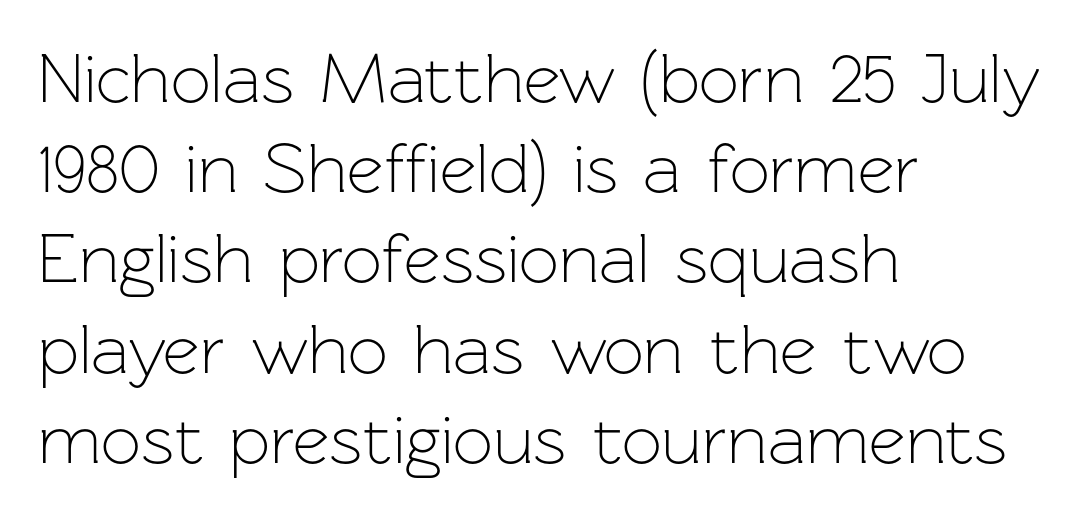
The image shows 71 px light sans-serif type, upright; set left-aligned, normal line spacing (1.27x), normal letter spacing, not underlined; low stroke contrast and a medium x-height.
